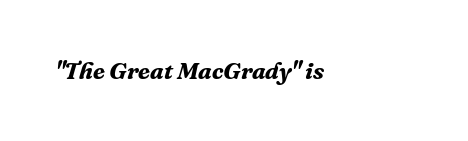
{"italic": "yes", "lean": "right", "slant_degrees": 16, "bold": "yes", "underline": "no", "letter_spacing": "normal", "letter_spacing_em": 0.0, "glyph_px": 24}
